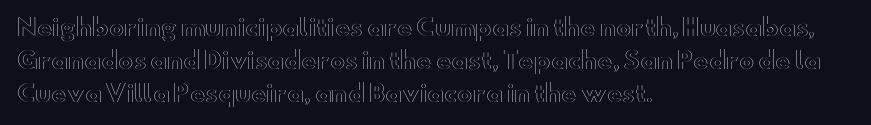
The block of text has a typical density, with ordinary space between rows. Tracking here is standard; glyphs follow each other at the usual distance. The strip under each line holds only bare page. The lettering holds an erect, upright posture throughout. Teacher's note: observe the even left margin — that is flush-left alignment.
